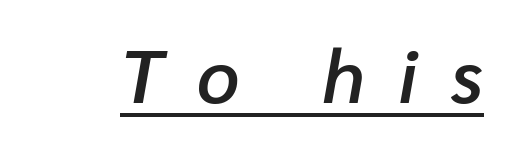
The letters advance in unequal steps, a hallmark of proportional type. What decoration does the sample have? An underline. Slanted lettering throughout. The rendering uses a semibold face; strokes are thickened but not to full bold. The line texture is sparse and dotted thanks to wide tracking.
